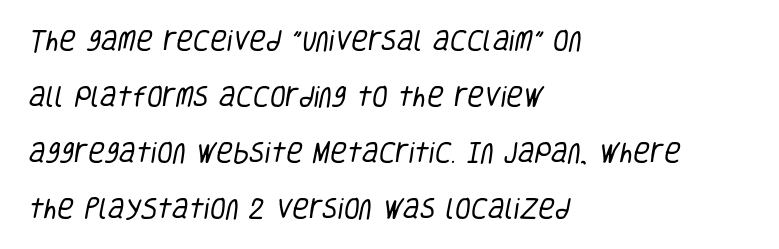
Lines of text with bare space underneath. The line-height multiplier appears high, well above default. Typeset ragged right — the left edge is the straight one. Tracking value appears to be zero — textbook default spacing.
